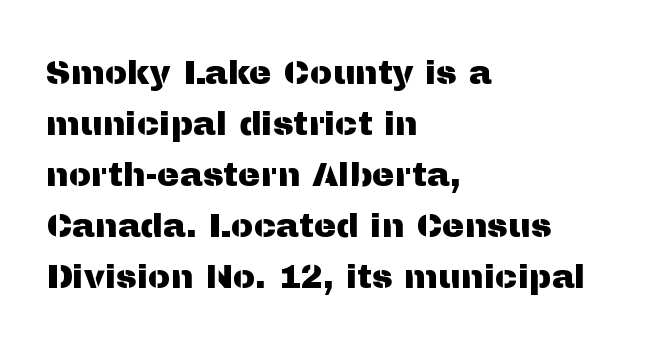
The image shows 34 px sans-serif type, upright; set left-aligned, normal line spacing (1.5x), normal letter spacing, not underlined; medium stroke contrast and a medium x-height.
